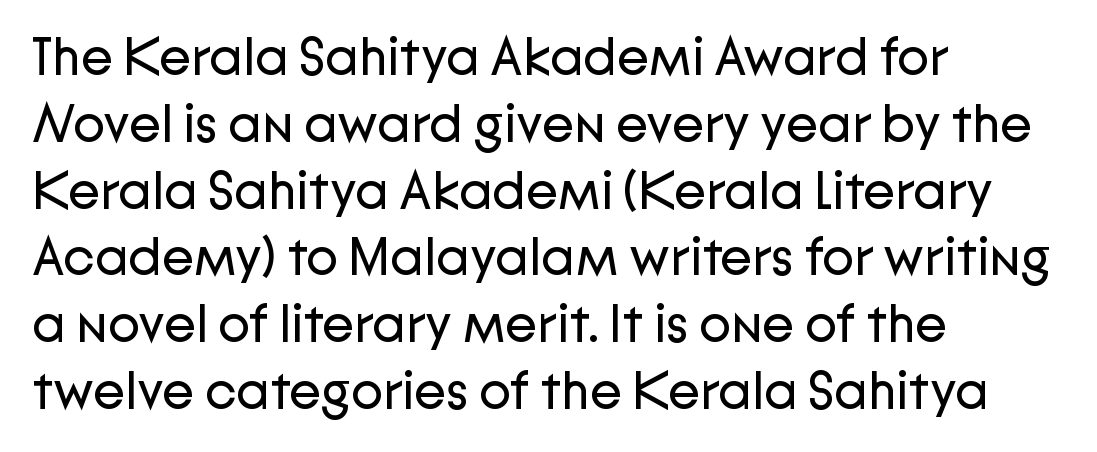
{"serif": "no", "italic": "no", "bold": "no", "weight": "regular", "width": "normal", "stroke_contrast": "low", "x_height": "medium", "monospaced": "no", "underline": "no", "align": "left", "line_spacing": "normal", "line_spacing_ratio": 1.26, "letter_spacing": "normal", "letter_spacing_em": 0.0, "glyph_px": 53}
